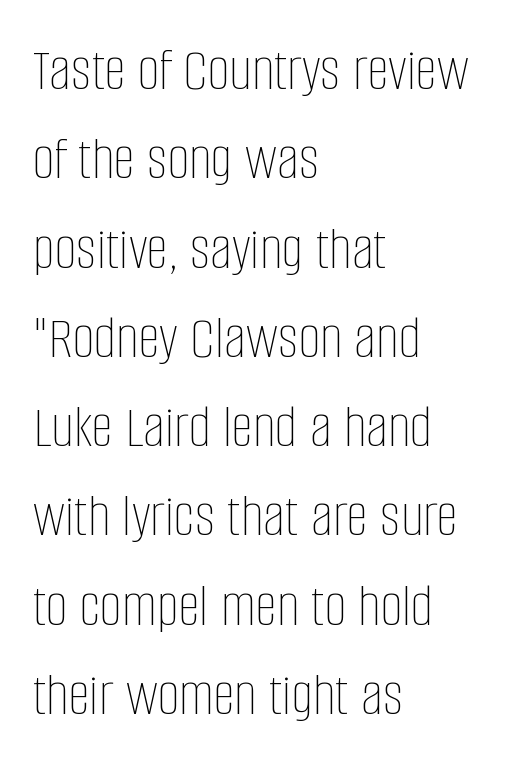
If you drew a line through each stem, it would be perfectly vertical. Compared with a typical body face, this is equally light or lighter still. Each line starts at the same left margin while the right side varies. The rendering uses a moderate line-height, typical for paragraphs. A typesetter would call this proportional, since set widths differ per character. Default kerning and tracking; the words read as compact shapes.
